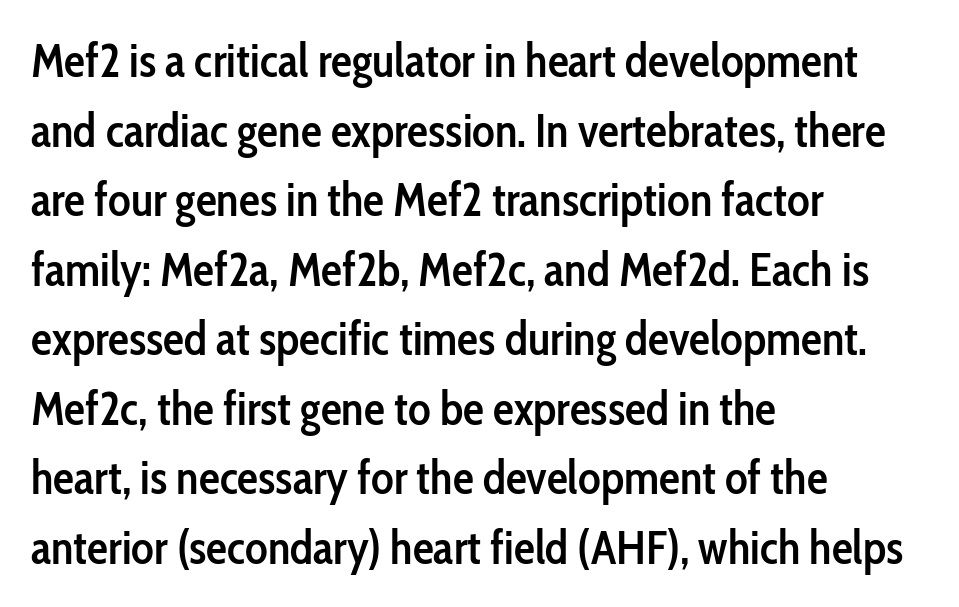
Every letter is mildly thick-stroked: semibold rather than bold. A typesetter would call this proportional, since set widths differ per character. Designer's note — italics off, roman on. The vertical gap from one line to the next is medium.
